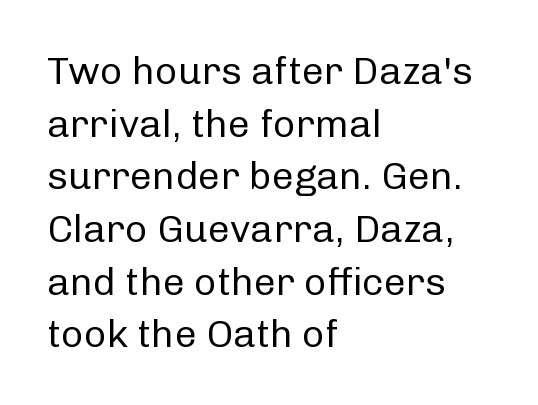
The image shows 39 px regular-weight sans-serif type, upright; set left-aligned, normal line spacing (1.35x), normal letter spacing, not underlined; low stroke contrast and a medium x-height.
